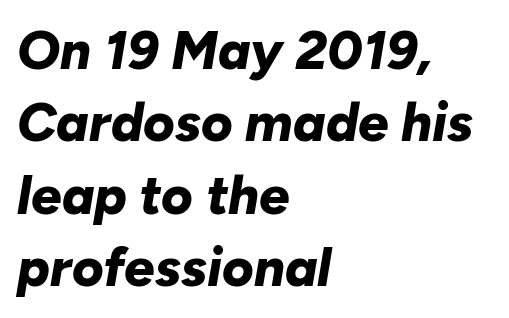
The glyphs are unaccompanied by any horizontal stroke below them. Tracking value appears to be zero — textbook default spacing. These lines were composed using italics. Leading: standard.
